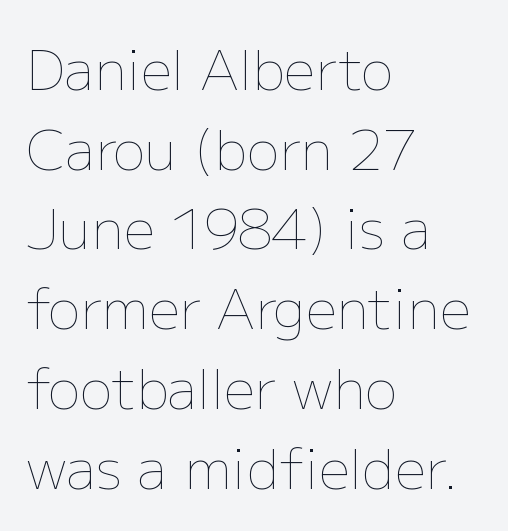
The image shows 55 px thin type, upright; set left-aligned, normal line spacing (1.45x), normal letter spacing, not underlined; low stroke contrast and a medium x-height.
